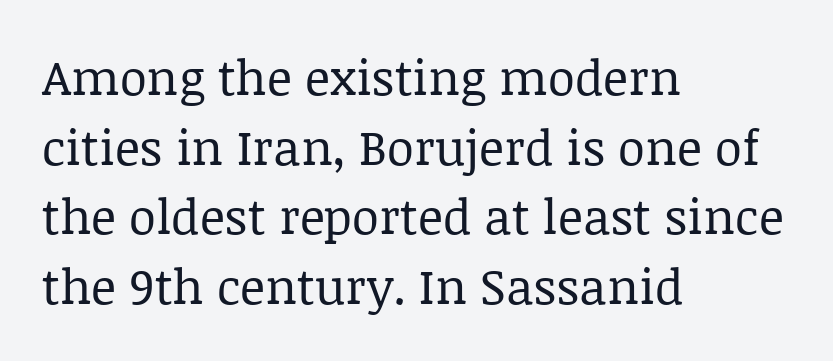
The image shows 49 px regular-weight serif type, upright; set left-aligned, normal line spacing (1.42x), normal letter spacing, not underlined; low stroke contrast and a large x-height.
